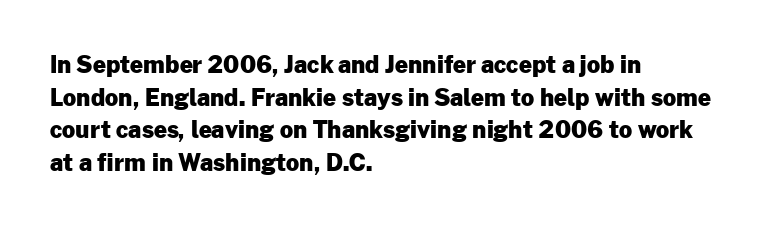
The image shows 23 px bold type, upright; set left-aligned, normal line spacing (1.42x), normal letter spacing, not underlined.
